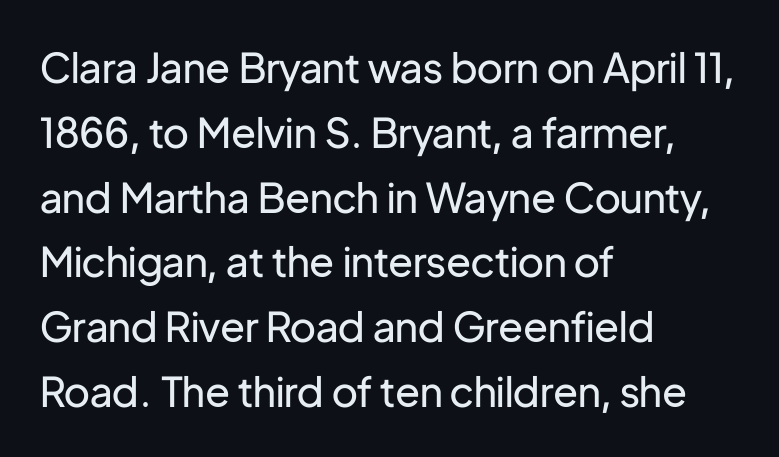
{"serif": "no", "italic": "no", "bold": "no", "weight": "regular", "width": "normal", "stroke_contrast": "low", "x_height": "medium", "monospaced": "no", "underline": "no", "align": "left", "line_spacing": "normal", "line_spacing_ratio": 1.58, "letter_spacing": "normal", "letter_spacing_em": 0.0, "glyph_px": 41}
